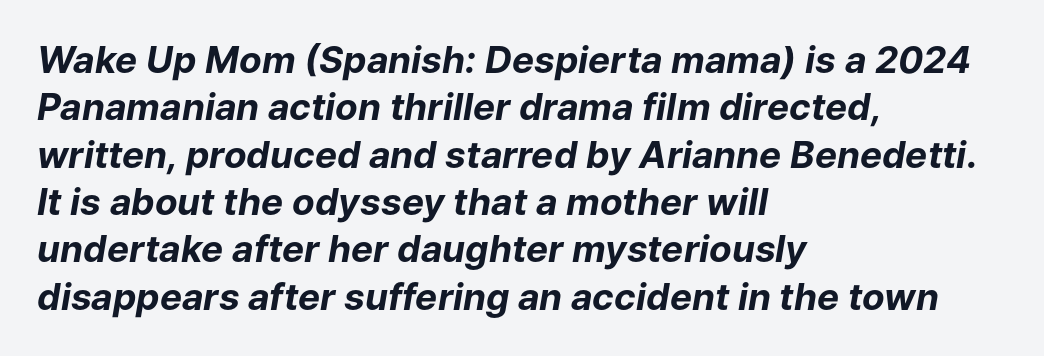
The axis of the letterforms is tilted away from vertical. Set as a true bold cut, around the 700 mark. The glyphs are unaccompanied by any horizontal stroke below them. All the whitespace from short lines collects on the right.
